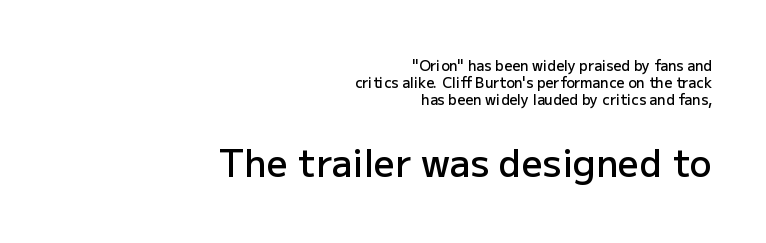
{"serif": "no", "italic": "no", "bold": "semi", "weight": "semibold", "width": "normal", "stroke_contrast": "low", "x_height": "medium", "monospaced": "no", "underline": "no", "align": "right", "line_spacing_ratio": 1.21, "letter_spacing": "normal", "letter_spacing_em": 0.0, "larger_block": "second", "size_ratio": 2.64, "glyph_px": 37}
